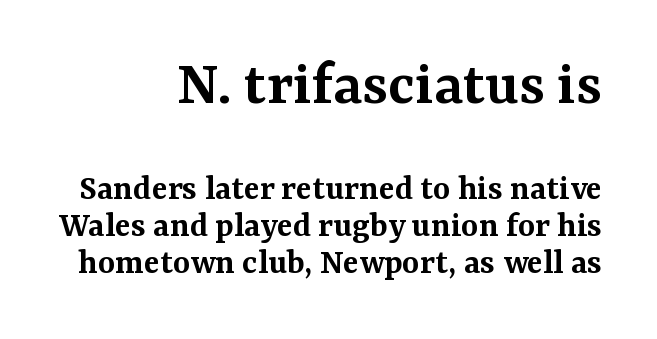
{"serif": "yes", "italic": "no", "bold": "semi", "weight": "semibold", "width": "normal", "stroke_contrast": "medium", "x_height": "medium", "monospaced": "no", "underline": "no", "align": "right", "line_spacing": "tight", "line_spacing_ratio": 1.0, "letter_spacing": "normal", "letter_spacing_em": 0.0, "larger_block": "first", "size_ratio": 1.76, "glyph_px": 65}
